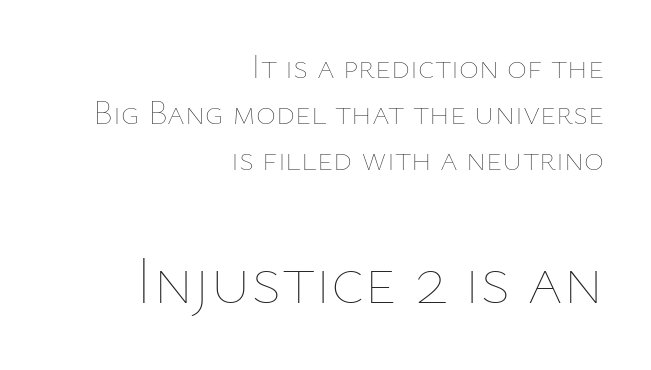
Q: Is the text bold? A: No.
Q: Is the text italic (slanted)? A: No, it is upright.
Q: Is the text underlined? A: No.
Q: How is the paragraph aligned? A: Right-aligned.
Q: Is the spacing between letters normal or unusually wide? A: Normal.
Q: Is the spacing between lines tight, normal or loose? A: Normal.
Q: Which block of text is set in a larger size, the first (top) or the second (bottom)? A: The second (bottom) one.
Q: Width (condensed, normal, or wide)? A: Normal.
Q: Stroke contrast? A: Low.
Q: x-height? A: Medium.
Q: Monospaced? A: No.
